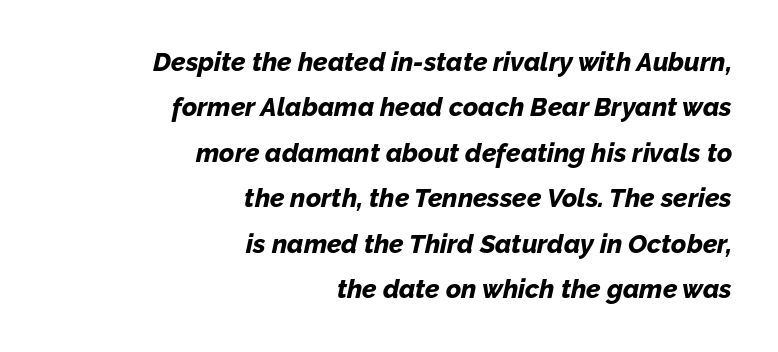
Short note: letters normally spaced. The paragraph shown leans on its right margin. Descender tails drop into unmarked territory. This sample uses an oblique cut, with every glyph tilted off the vertical.
